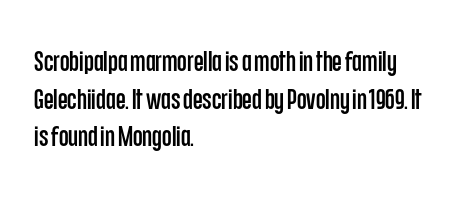
{"serif": "no", "italic": "no", "width": "condensed", "stroke_contrast": "low", "x_height": "large", "monospaced": "no", "underline": "no", "align": "left", "line_spacing": "normal", "line_spacing_ratio": 1.34, "letter_spacing": "normal", "letter_spacing_em": 0.0, "glyph_px": 28}
